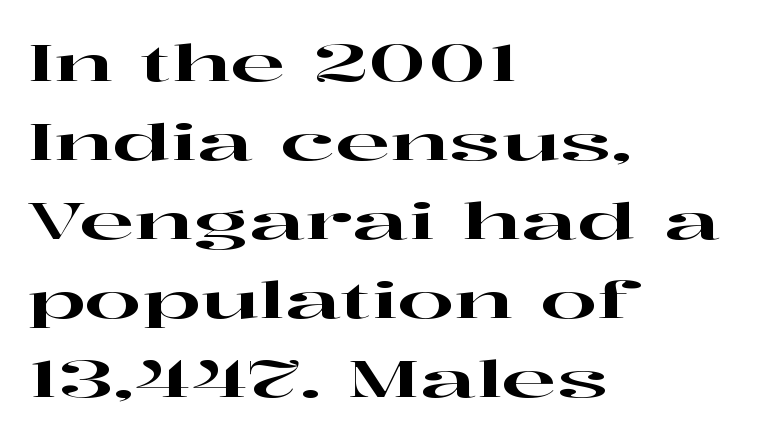
Each letter keeps its own natural width here, so spacing adapts to shape. The area under the type is left untouched. The letters sit at their default tracking, neither squeezed nor spread. This rendering employs a face with finishing strokes, i.e., a serif. You can tell it's not italic because the verticals are truly vertical.
